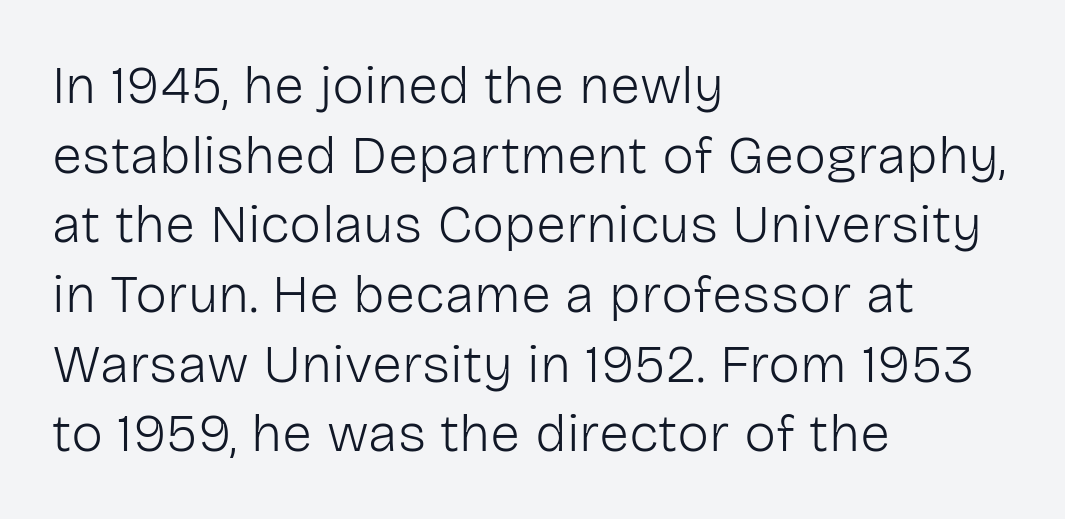
Each letter keeps its own natural width here, so spacing adapts to shape. No heavy texture on the line: the type isn't bold. The leading is moderate, giving the passage an even texture. A clean baseline with only descenders dipping below it. Type style note: lacks serifs.
